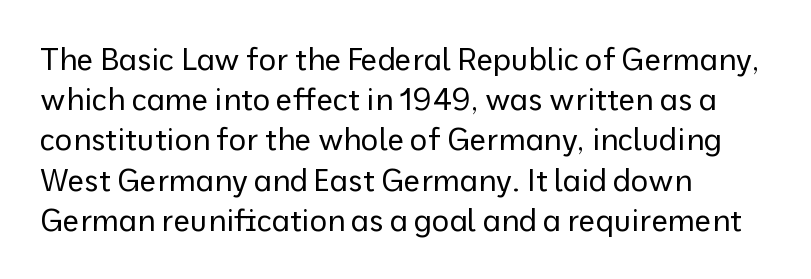
Q: Is the text bold? A: No.
Q: Is the text italic (slanted)? A: No, it is upright.
Q: Is the typeface a serif or a sans-serif typeface? A: Sans-serif.
Q: Is the text underlined? A: No.
Q: How is the paragraph aligned? A: Left-aligned.
Q: Is the spacing between letters normal or unusually wide? A: Normal.
Q: Is the spacing between lines tight, normal or loose? A: Normal.
Q: Width (condensed, normal, or wide)? A: Normal.
Q: Stroke contrast? A: Low.
Q: x-height? A: Medium.
Q: Monospaced? A: No.
